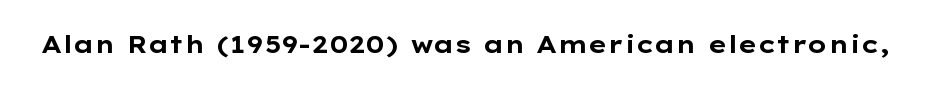
{"italic": "no", "bold": "yes", "underline": "no", "letter_spacing": "normal", "letter_spacing_em": 0.0, "glyph_px": 24}
